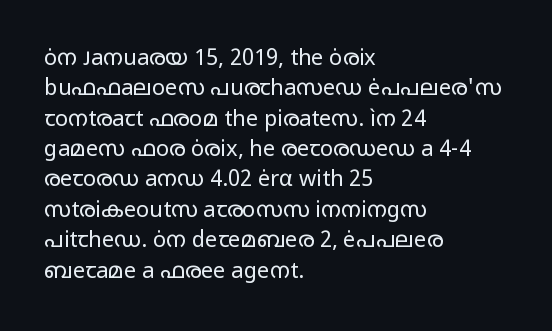
A quiet, ordinary-to-light weight characterises the typeface. The text block is weighted toward the left margin, trailing off unevenly rightward. This rendering leaves character spacing at its baseline value. Characters remain perfectly vertical along every line. The strip under each line holds only bare page.
